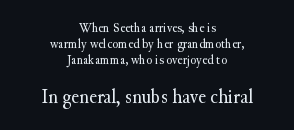
The strokes carry an ordinary text weight at most. The more generous point size was reserved for the lower chunk. The rag falls on both sides of this text block equally. How would I describe the line gaps? Narrow and economical.
